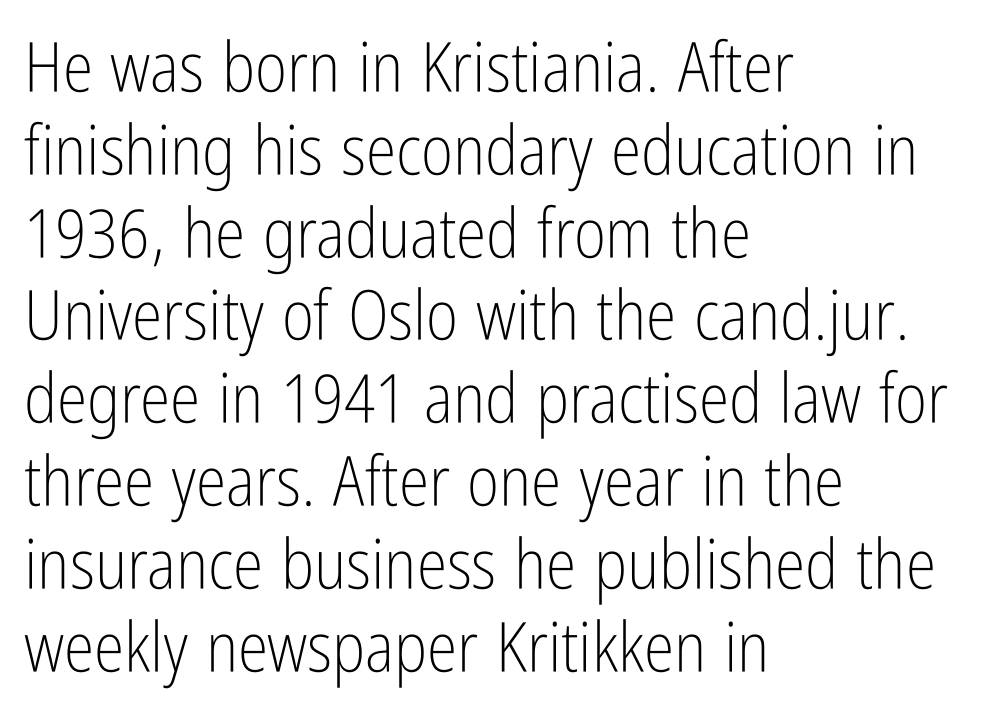
The image shows 69 px light, condensed sans-serif type, upright; set left-aligned, line spacing 1.2x, normal letter spacing, not underlined; low stroke contrast and a medium x-height.
